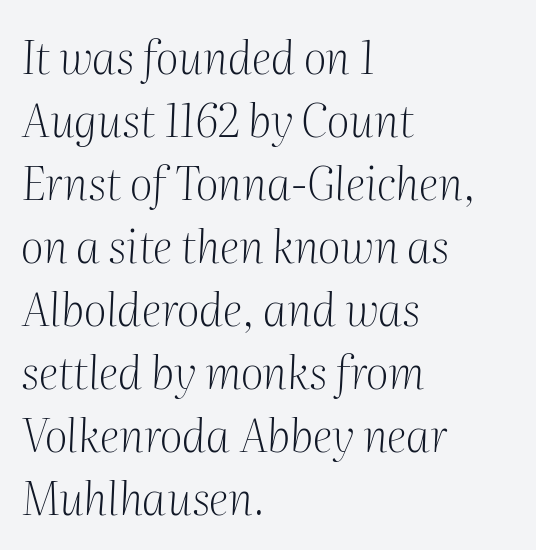
{"serif": "yes", "italic": "yes", "lean": "right", "slant_degrees": 2, "bold": "no", "weight": "light", "width": "normal", "stroke_contrast": "medium", "x_height": "medium", "monospaced": "no", "underline": "no", "align": "left", "line_spacing": "normal", "line_spacing_ratio": 1.4, "letter_spacing": "normal", "letter_spacing_em": 0.0, "glyph_px": 45}
